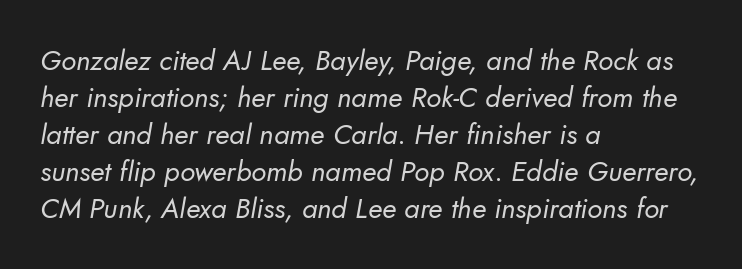
Q: Is the text bold? A: No.
Q: Is the typeface a serif or a sans-serif typeface? A: Sans-serif.
Q: Is the text underlined? A: No.
Q: How is the paragraph aligned? A: Left-aligned.
Q: Is the spacing between letters normal or unusually wide? A: Normal.
Q: Is the spacing between lines tight, normal or loose? A: Normal.
Q: Width (condensed, normal, or wide)? A: Normal.
Q: Stroke contrast? A: Low.
Q: x-height? A: Small.
Q: Monospaced? A: No.
